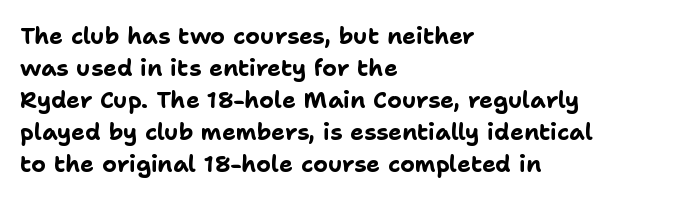
{"italic": "no", "bold": "yes", "underline": "no", "align": "left", "line_spacing": "normal", "line_spacing_ratio": 1.39, "letter_spacing": "normal", "letter_spacing_em": 0.0, "glyph_px": 23}
